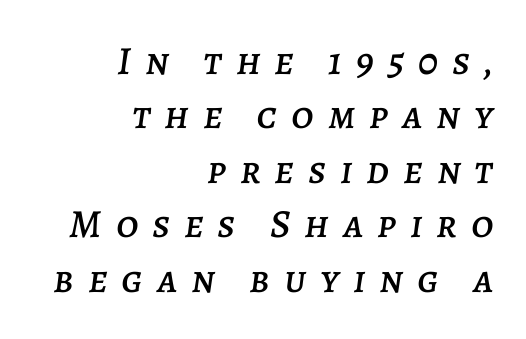
The image shows 40 px text type, italic (leaning right); set right-aligned, normal line spacing (1.36x), unusually wide letter spacing (+0.35 em), not underlined; low stroke contrast and a large x-height.
